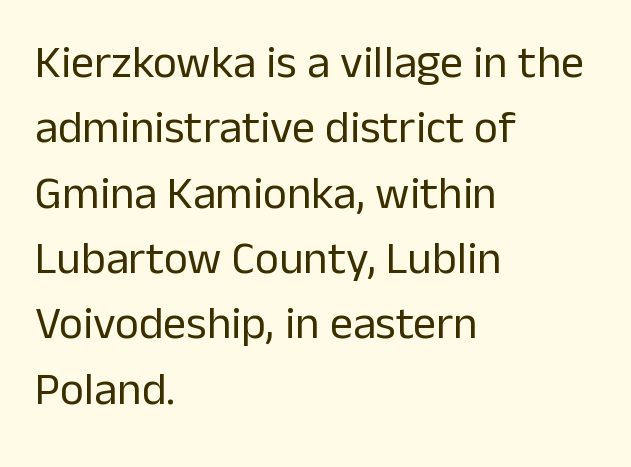
The rendering keeps characters at their native spacing. These lines sit exactly where default settings would place them. Note the varied advance widths — an 'i' is clearly narrower than an 'm'. A student would call this left alignment; a typographer would say flush left, rag right.
